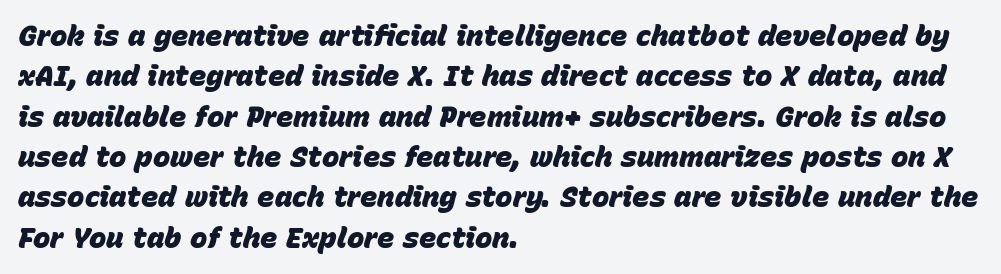
The image shows 29 px heavy type, italic (leaning right); set left-aligned, normal line spacing (1.39x), normal letter spacing, not underlined; low stroke contrast and a large x-height.
